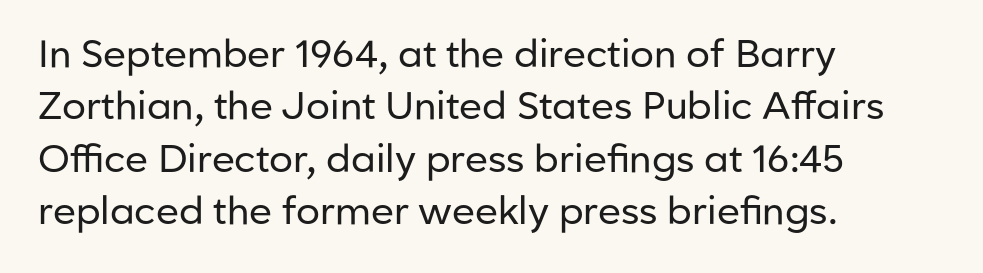
{"serif": "no", "italic": "no", "bold": "no", "weight": "regular", "width": "normal", "stroke_contrast": "low", "x_height": "medium", "monospaced": "no", "underline": "no", "align": "left", "line_spacing": "normal", "line_spacing_ratio": 1.38, "letter_spacing": "normal", "letter_spacing_em": 0.0, "glyph_px": 38}
